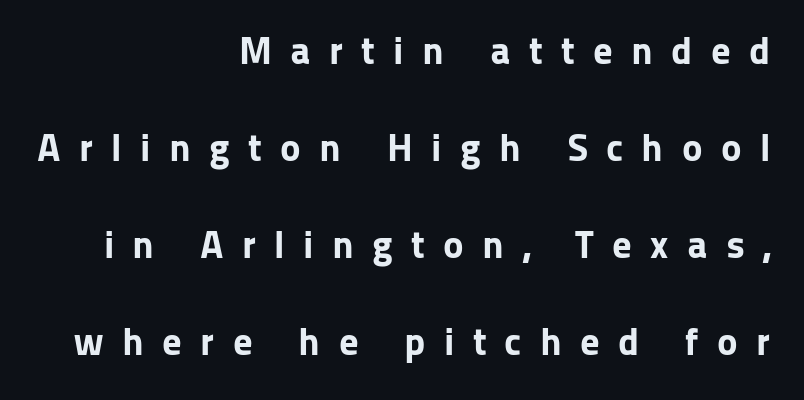
The lines in this sample share a right terminus and differ only in where they begin. Spacing verdict: proportional, widths tailored to each character. Each glyph is drawn with heavy, bold strokes. Posture: upright roman.
